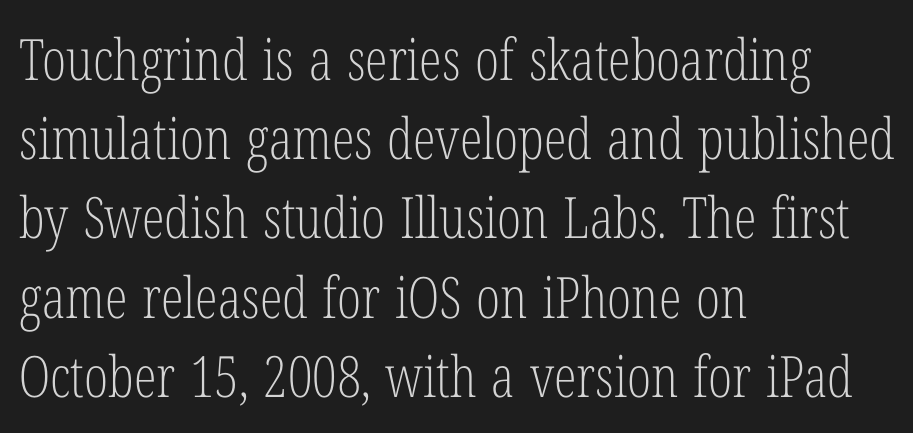
Weight: not bold — regular or lighter. Each letter's strokes conclude with small projecting serifs. Each letter keeps its own natural width here, so spacing adapts to shape. The string is rendered with underlining switched off.
